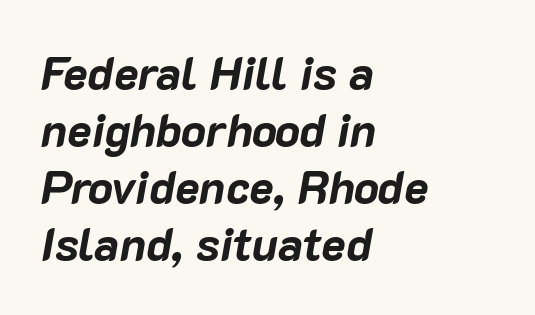
{"italic": "yes", "lean": "right", "slant_degrees": 10, "bold": "yes", "weight": "bold", "width": "normal", "stroke_contrast": "low", "x_height": "medium", "monospaced": "no", "underline": "no", "align": "left", "line_spacing_ratio": 1.24, "letter_spacing": "normal", "letter_spacing_em": 0.0, "glyph_px": 46}
